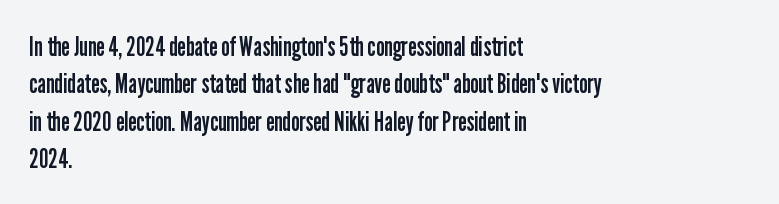
Interline gaps are of average width in this sample. Inter-character spacing is left at the font's built-in metrics. If you drew a line through each stem, it would be perfectly vertical. Words float on clear page, feet unadorned. Each line starts at the same left margin while the right side varies.
